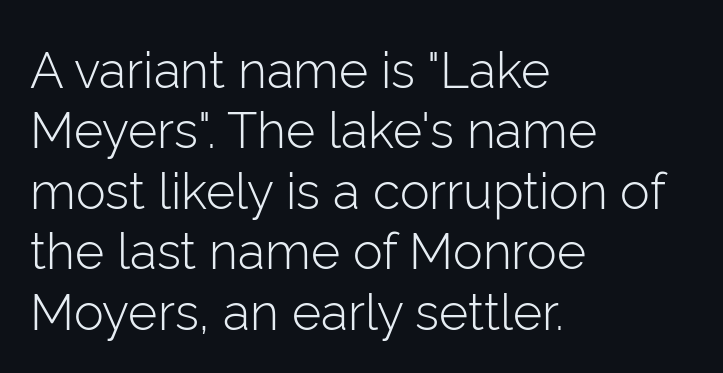
Q: Is the text bold? A: No.
Q: Is the text italic (slanted)? A: No, it is upright.
Q: Is the typeface a serif or a sans-serif typeface? A: Sans-serif.
Q: Is the text underlined? A: No.
Q: How is the paragraph aligned? A: Left-aligned.
Q: Is the spacing between letters normal or unusually wide? A: Normal.
Q: Width (condensed, normal, or wide)? A: Normal.
Q: Stroke contrast? A: Low.
Q: x-height? A: Medium.
Q: Monospaced? A: No.
